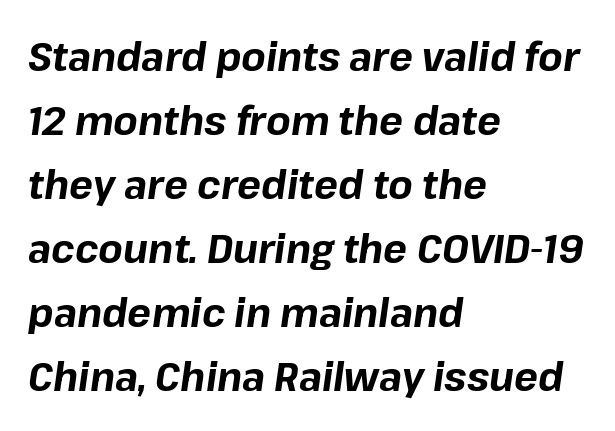
Designer's note — italics engaged. Character widths vary here, with narrow letters taking less room than wide ones. The specimen omits any rule beneath the text block's lines. Stroke thickness is high; the sample reads as a true bold. Standard letterfit; no display-style spreading of the glyphs. Each new line begins a customary step beneath the previous one.
